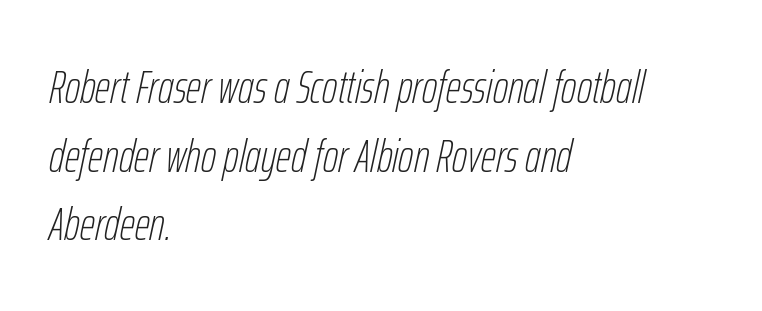
Q: Is the text bold? A: No.
Q: Is the text italic (slanted)? A: Yes, it leans right by about 12 degrees.
Q: Is the text underlined? A: No.
Q: How is the paragraph aligned? A: Left-aligned.
Q: Is the spacing between letters normal or unusually wide? A: Normal.
Q: Is the spacing between lines tight, normal or loose? A: Normal.
Q: Width (condensed, normal, or wide)? A: Condensed.
Q: Stroke contrast? A: Low.
Q: x-height? A: Medium.
Q: Monospaced? A: No.
